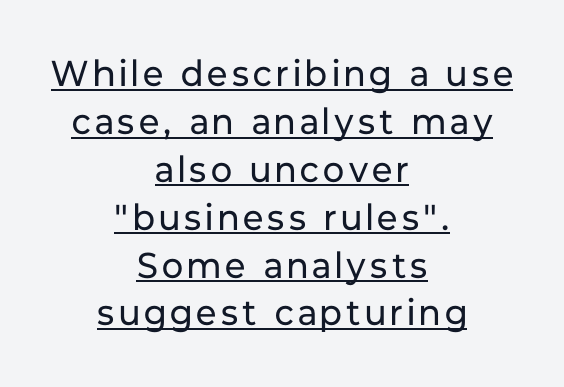
This is underlined copy, the kind a proofreader might mark for attention. This sample uses a sans-serif face. Is this a heavy cut? Hardly; it is regular or lighter. Horizontally, the lines are justified to the midpoint only. Tall strokes in this sample are plumb rather than angled.
